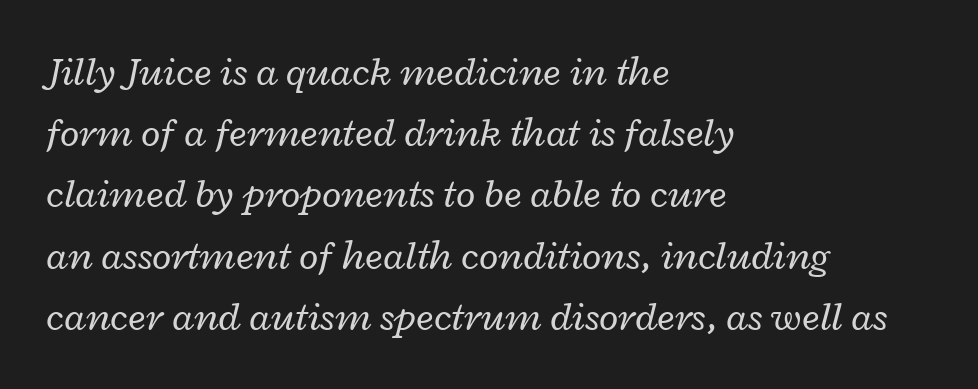
Q: Is the text bold? A: No.
Q: Is the text italic (slanted)? A: Yes, it leans right by about 12 degrees.
Q: Is the text underlined? A: No.
Q: How is the paragraph aligned? A: Left-aligned.
Q: Is the spacing between letters normal or unusually wide? A: Normal.
Q: Is the spacing between lines tight, normal or loose? A: Normal.
Q: Width (condensed, normal, or wide)? A: Wide.
Q: Stroke contrast? A: Low.
Q: x-height? A: Medium.
Q: Monospaced? A: No.
